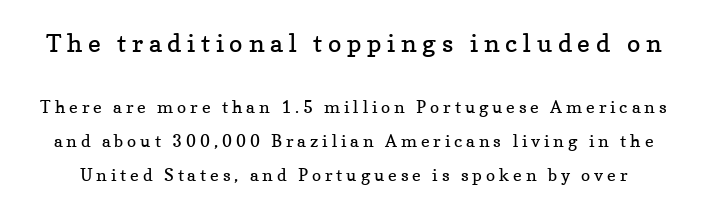
{"italic": "no", "bold": "no", "underline": "no", "line_spacing": "loose", "line_spacing_ratio": 1.98, "letter_spacing": "wide", "letter_spacing_em": 0.23, "larger_block": "first", "size_ratio": 1.47, "glyph_px": 25}
